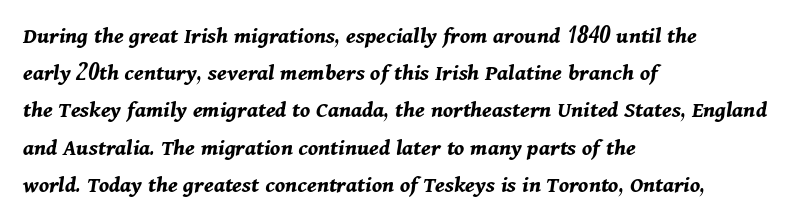
This is heavy type, rendered in bold. Honestly, the letter spacing is just normal — you wouldn't notice it. Is the type slanted? Yes — the strokes lean at a clear angle. The glyphs are unaccompanied by any horizontal stroke below them.
